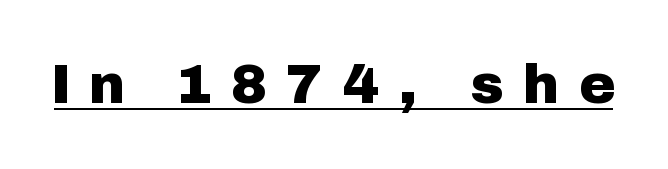
The image shows 55 px sans-serif type, upright; set unusually wide letter spacing (+0.42 em), underlined; low stroke contrast and a medium x-height.
